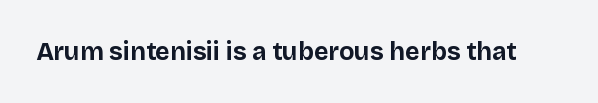
Q: Is the text bold? A: Yes.
Q: Is the text italic (slanted)? A: No, it is upright.
Q: Is the text underlined? A: No.
Q: Is the spacing between letters normal or unusually wide? A: Normal.
